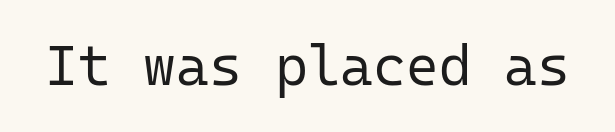
This sample has the even, mechanical cadence of fixed-width lettering. Anything drawn beneath the words? Only blank space. This rendering leaves character spacing at its baseline value. Is there any slant? The stems are plumb.
